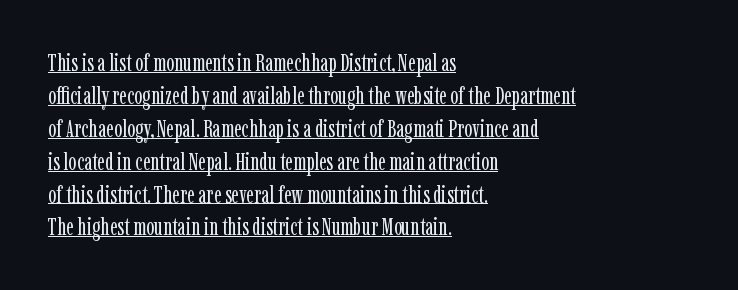
{"italic": "no", "bold": "no", "underline": "yes", "align": "left", "line_spacing": "normal", "line_spacing_ratio": 1.37, "letter_spacing": "normal", "letter_spacing_em": 0.0, "glyph_px": 24}
